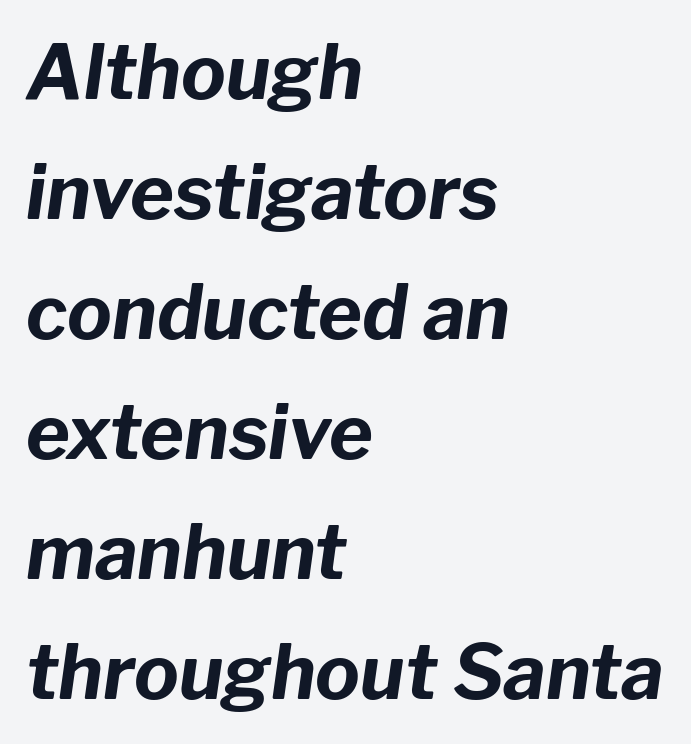
The image shows 75 px bold type, italic (leaning right); set left-aligned, normal line spacing (1.6x), normal letter spacing, not underlined; low stroke contrast and a medium x-height.
